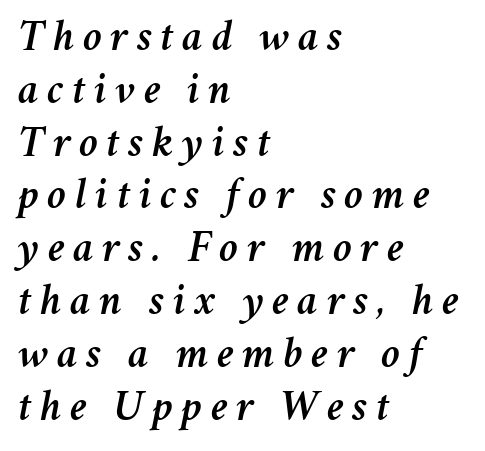
Notice how the stems are inclined rather than vertical — that's the hallmark of italics. Type without underlining. Each letter keeps its own natural width here, so spacing adapts to shape. Casual observation: everything's shoved over to the left.
